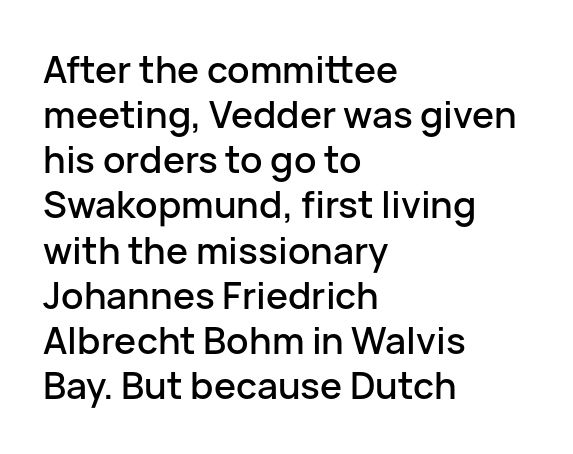
The image shows 37 px sans-serif type, upright; set left-aligned, line spacing 1.22x, normal letter spacing, not underlined; low stroke contrast and a medium x-height.
